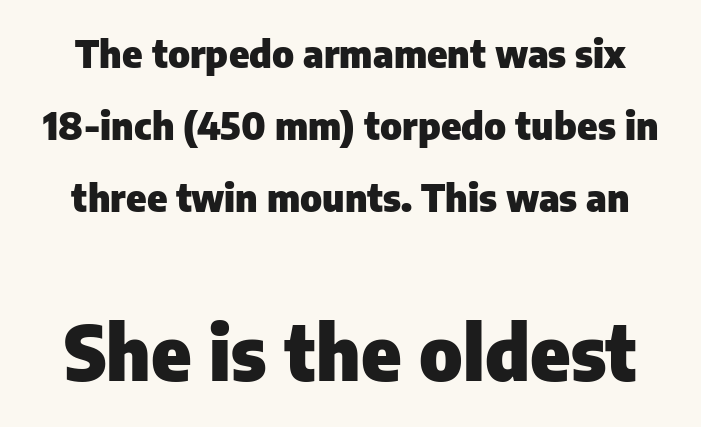
Q: Is the text bold? A: Yes.
Q: Is the text italic (slanted)? A: No, it is upright.
Q: Is the typeface a serif or a sans-serif typeface? A: Sans-serif.
Q: Is the text underlined? A: No.
Q: Is the spacing between letters normal or unusually wide? A: Normal.
Q: Which block of text is set in a larger size, the first (top) or the second (bottom)? A: The second (bottom) one.
Q: Width (condensed, normal, or wide)? A: Normal.
Q: Stroke contrast? A: Low.
Q: x-height? A: Medium.
Q: Monospaced? A: No.
